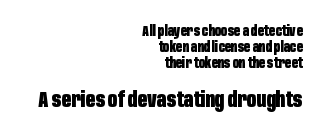
The rendering keeps characters at their native spacing. Nope, not italic — everything's standing straight. Decoration check: the copy has no underline. Is the lower block the larger one? Yes — the lower block carries the bigger type.
